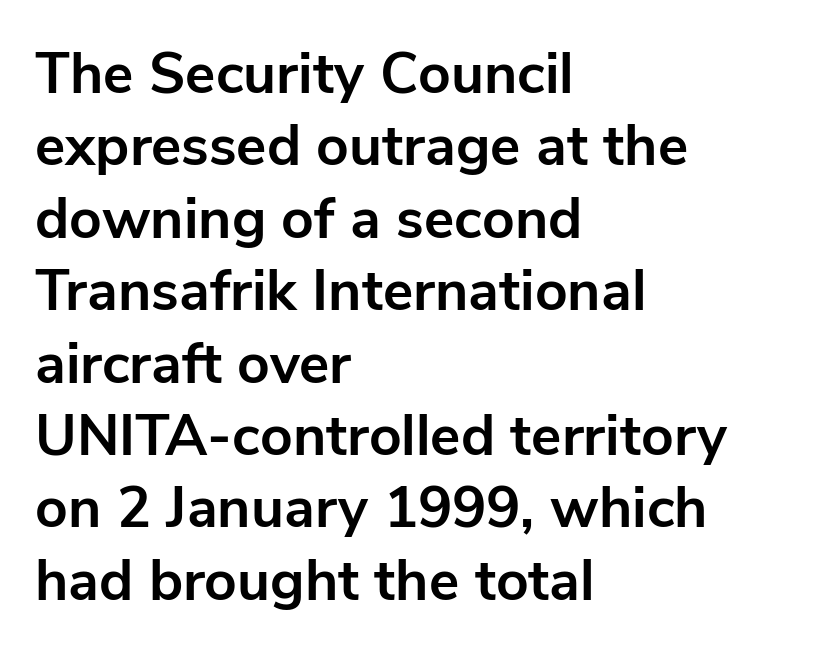
Q: Is the text bold? A: Yes.
Q: Is the text italic (slanted)? A: No, it is upright.
Q: Is the typeface a serif or a sans-serif typeface? A: Sans-serif.
Q: Is the text underlined? A: No.
Q: How is the paragraph aligned? A: Left-aligned.
Q: Is the spacing between letters normal or unusually wide? A: Normal.
Q: Is the spacing between lines tight, normal or loose? A: Normal.
Q: Width (condensed, normal, or wide)? A: Normal.
Q: Stroke contrast? A: Low.
Q: x-height? A: Medium.
Q: Monospaced? A: No.
